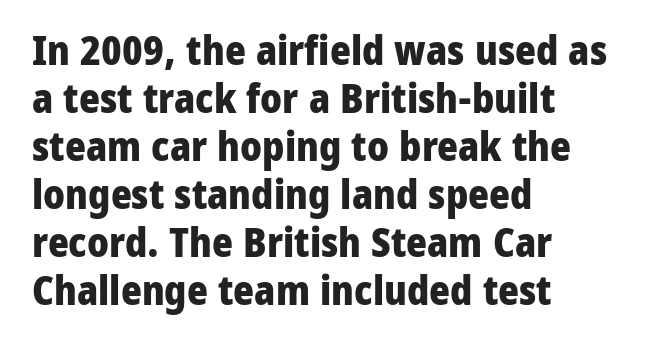
{"serif": "no", "italic": "no", "bold": "yes", "weight": "heavy", "width": "normal", "stroke_contrast": "low", "x_height": "medium", "monospaced": "no", "underline": "no", "align": "left", "line_spacing_ratio": 1.2, "letter_spacing": "normal", "letter_spacing_em": 0.0, "glyph_px": 40}
